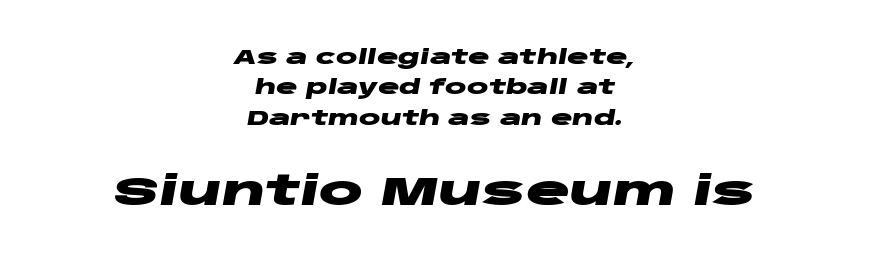
The letters are bold, with thick, heavy strokes. Between these two stacked blocks, the lower one wins on size. The leading is moderate, giving the passage an even texture. The text block is weighted toward neither margin, spreading evenly from the middle.
